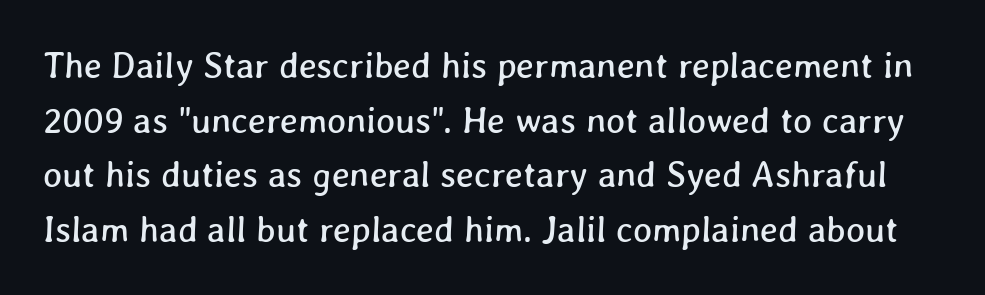
The image shows 36 px text type; set normal line spacing (1.52x), normal letter spacing, not underlined; low stroke contrast and a medium x-height.
